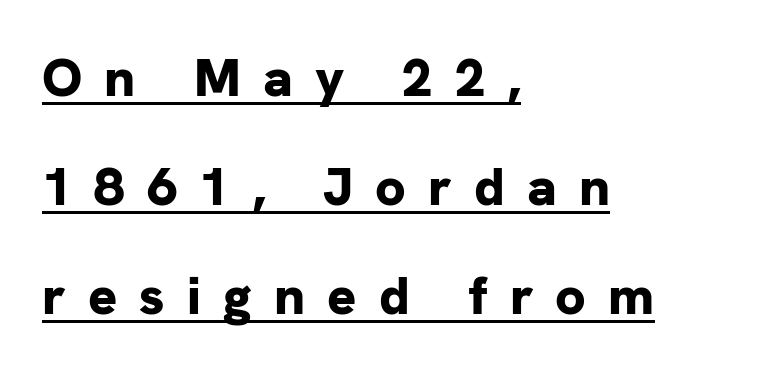
The image shows 54 px bold sans-serif type, upright; set left-aligned, loose line spacing (2.02x), unusually wide letter spacing (+0.41 em), underlined; low stroke contrast and a medium x-height.
